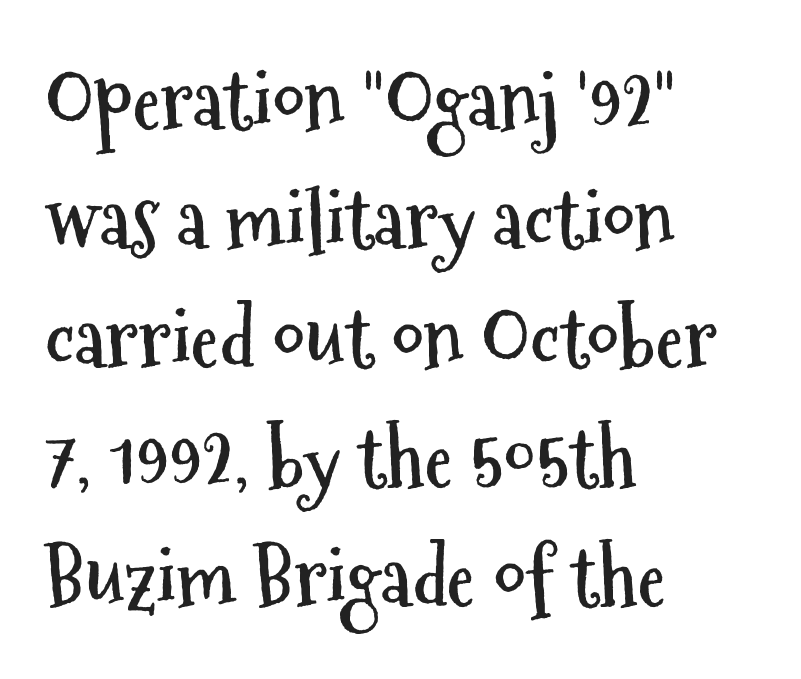
Summary of weight: heavy, a full bold. Every stem runs plumb, perpendicular to the baseline. Serifs: no, the terminals of the letterforms are clean. The passage shown is not underscored anywhere. Alignment: flush left. Is there much room between lines? A standard amount, neither cramped nor airy.
